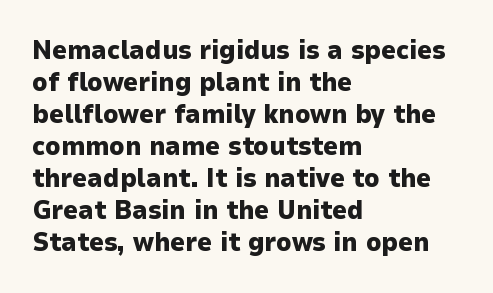
{"italic": "no", "bold": "yes", "underline": "no", "align": "left", "line_spacing_ratio": 1.23, "letter_spacing": "normal", "letter_spacing_em": 0.0, "glyph_px": 26}
